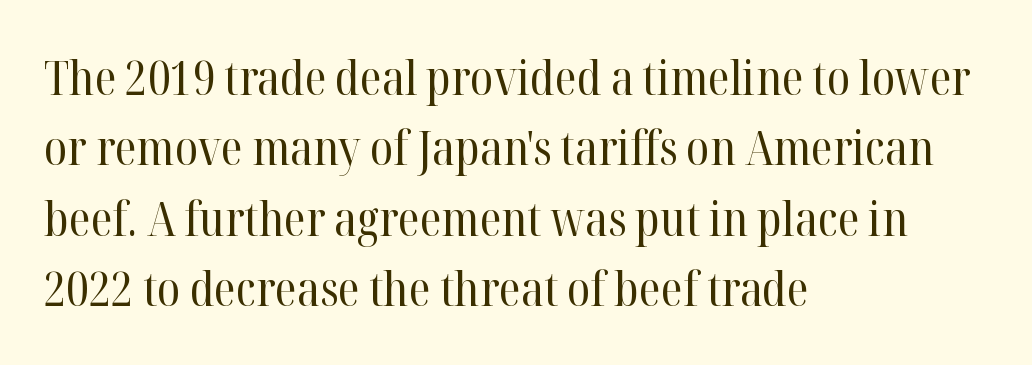
{"serif": "yes", "italic": "no", "bold": "no", "weight": "regular", "width": "normal", "stroke_contrast": "high", "x_height": "medium", "monospaced": "no", "underline": "no", "align": "left", "line_spacing": "normal", "line_spacing_ratio": 1.5, "letter_spacing": "normal", "letter_spacing_em": 0.0, "glyph_px": 47}
